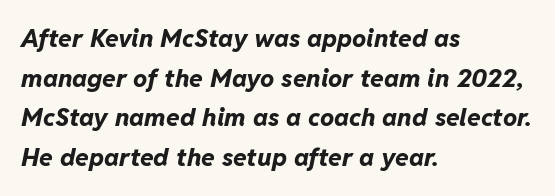
The image shows 25 px bold type, italic (leaning right); set left-aligned, normal line spacing (1.59x), normal letter spacing, not underlined.
